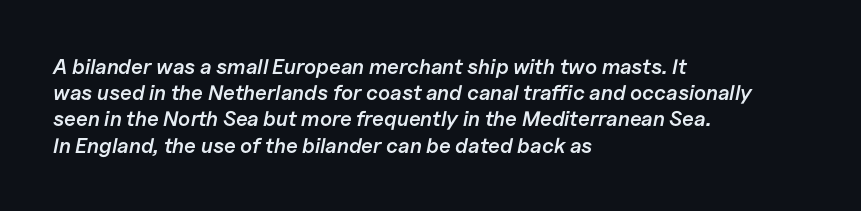
Q: Is the text bold? A: Semi-bold.
Q: Is the text italic (slanted)? A: Yes, it leans right by about 11 degrees.
Q: Is the text underlined? A: No.
Q: How is the paragraph aligned? A: Left-aligned.
Q: Is the spacing between letters normal or unusually wide? A: Normal.
Q: Is the spacing between lines tight, normal or loose? A: Normal.
